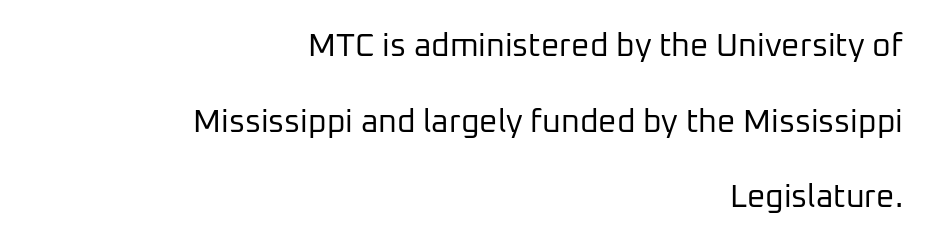
Q: Is the text bold? A: No.
Q: Is the text italic (slanted)? A: No, it is upright.
Q: Is the typeface a serif or a sans-serif typeface? A: Sans-serif.
Q: Is the text underlined? A: No.
Q: How is the paragraph aligned? A: Right-aligned.
Q: Is the spacing between letters normal or unusually wide? A: Normal.
Q: Is the spacing between lines tight, normal or loose? A: Loose.
Q: Width (condensed, normal, or wide)? A: Normal.
Q: Stroke contrast? A: Low.
Q: x-height? A: Medium.
Q: Monospaced? A: No.
